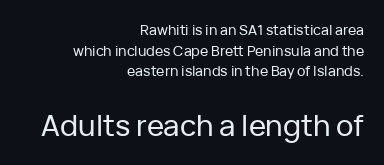
Q: Is the text italic (slanted)? A: No, it is upright.
Q: Is the typeface a serif or a sans-serif typeface? A: Sans-serif.
Q: Is the text underlined? A: No.
Q: How is the paragraph aligned? A: Right-aligned.
Q: Is the spacing between letters normal or unusually wide? A: Normal.
Q: Is the spacing between lines tight, normal or loose? A: Normal.
Q: Which block of text is set in a larger size, the first (top) or the second (bottom)? A: The second (bottom) one.
Q: Width (condensed, normal, or wide)? A: Normal.
Q: Stroke contrast? A: Low.
Q: x-height? A: Medium.
Q: Monospaced? A: No.
